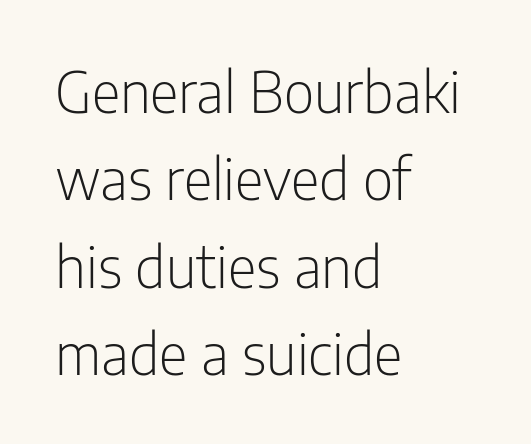
Baseline-to-baseline distance is the conventional proportion of letter height. Typeset ragged right — the left edge is the straight one. Ink coverage per letter is moderate at most. The rendering shows plain stroke endings on the letterforms — a sans-serif design. No word sits above an underline.
